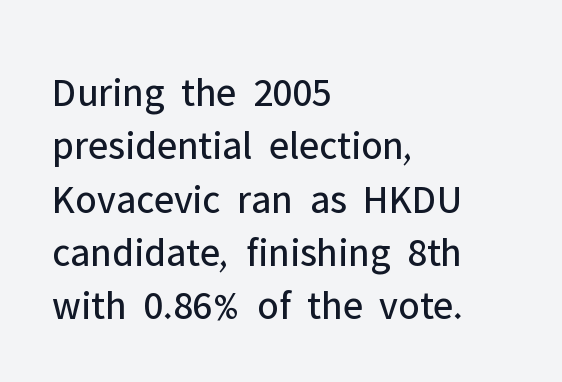
In terms of posture, this sample is upright. One glance says typical: line gaps are just what's usual. Type without underlining. The passage is arranged the way most books set body copy — flush left. This sample uses plain, unmodified letter spacing. Weight class: somewhere from thin through regular.
